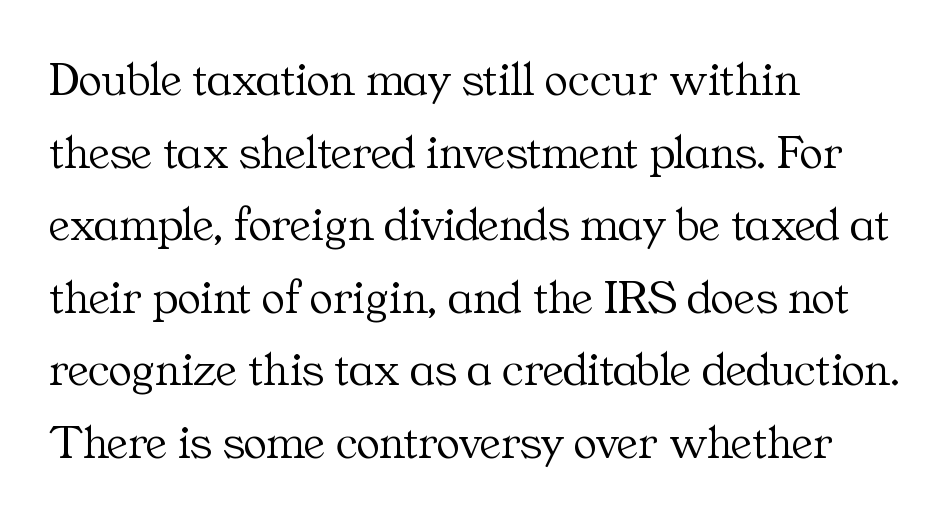
The image shows 49 px light serif type, upright; set left-aligned, normal line spacing (1.48x), normal letter spacing, not underlined; medium stroke contrast and a medium x-height.
